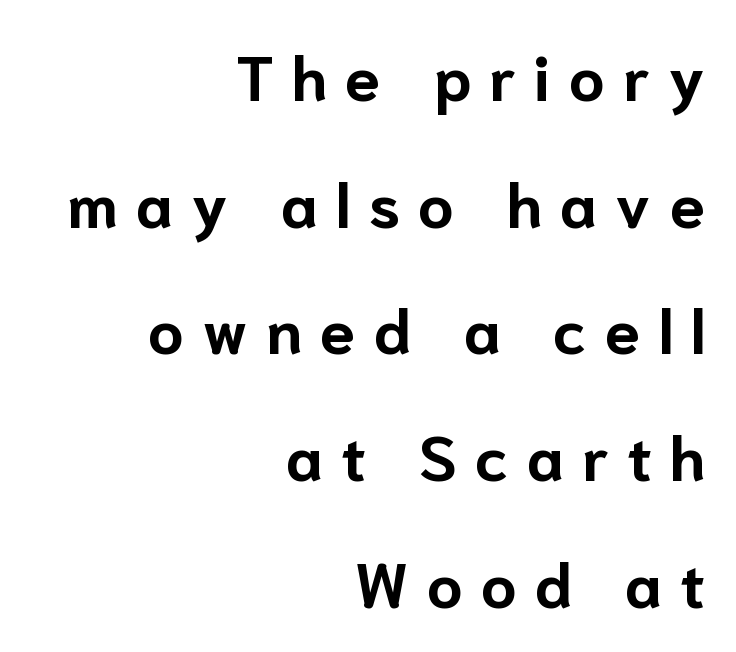
Compared with typical paragraphs, the rows here are farther apart. The rendering anchors every line to the right-hand side. Someone cranked the tracking dial way up on this one. The strokes are fattened all the way to bold. Any mark beneath the type? The region is blank.
